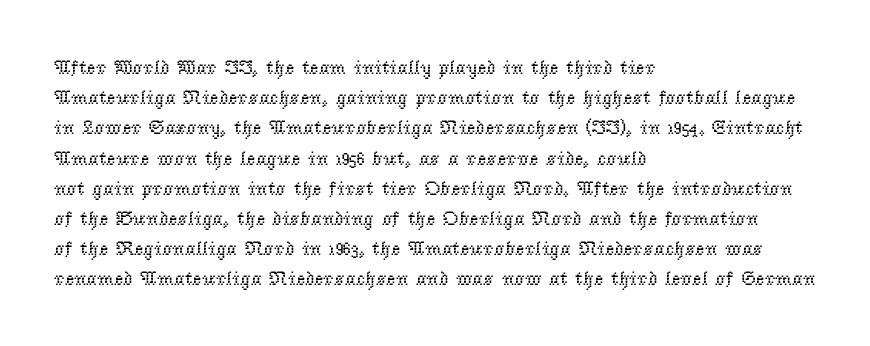
Q: Is the text bold? A: No.
Q: Is the text italic (slanted)? A: No, it is upright.
Q: Is the text underlined? A: No.
Q: How is the paragraph aligned? A: Left-aligned.
Q: Is the spacing between letters normal or unusually wide? A: Normal.
Q: Is the spacing between lines tight, normal or loose? A: Normal.
